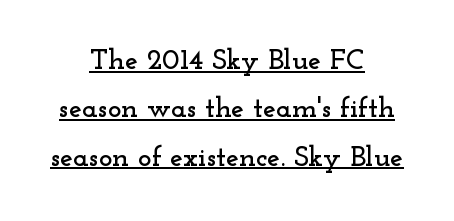
The image shows 29 px wide serif type, upright; set centered, normal line spacing (1.67x), normal letter spacing, underlined; low stroke contrast and a small x-height.
